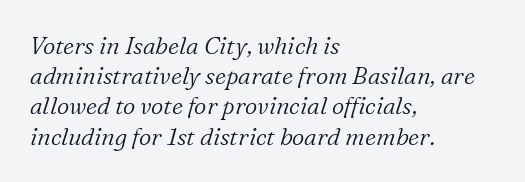
{"italic": "yes", "lean": "right", "slant_degrees": 16, "bold": "no", "underline": "no", "align": "left", "line_spacing": "normal", "line_spacing_ratio": 1.26, "letter_spacing": "normal", "letter_spacing_em": 0.0, "glyph_px": 24}
